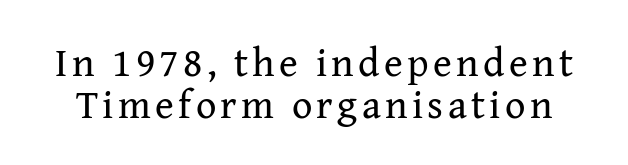
The image shows 40 px regular-weight serif type, upright; set tight line spacing (1.04x), not underlined; medium stroke contrast and a medium x-height.
